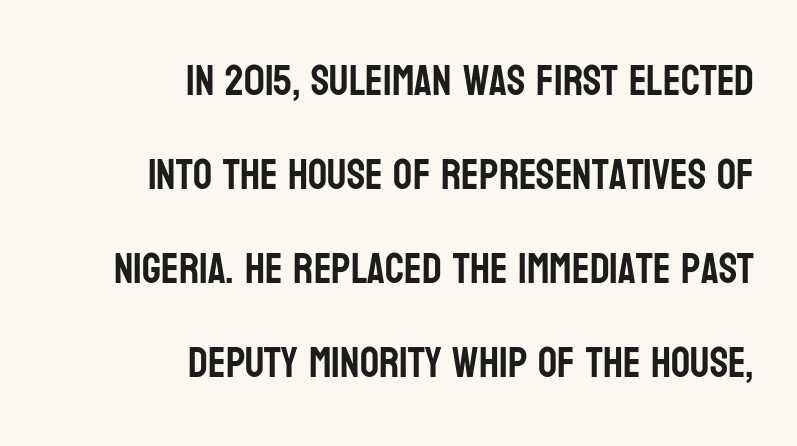
{"serif": "no", "italic": "no", "width": "condensed", "stroke_contrast": "low", "x_height": "large", "monospaced": "no", "underline": "no", "align": "right", "line_spacing": "loose", "line_spacing_ratio": 2.24, "letter_spacing": "normal", "letter_spacing_em": 0.0, "glyph_px": 42}
